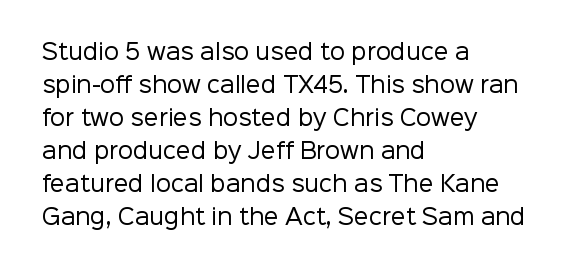
The image shows 21 px text type, upright; set left-aligned, normal line spacing (1.57x), normal letter spacing, not underlined.
